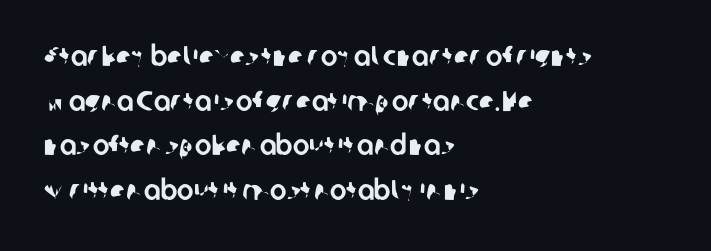
The image shows 28 px sans-serif type; set left-aligned, normal line spacing (1.59x), normal letter spacing, not underlined; low stroke contrast and a medium x-height.
